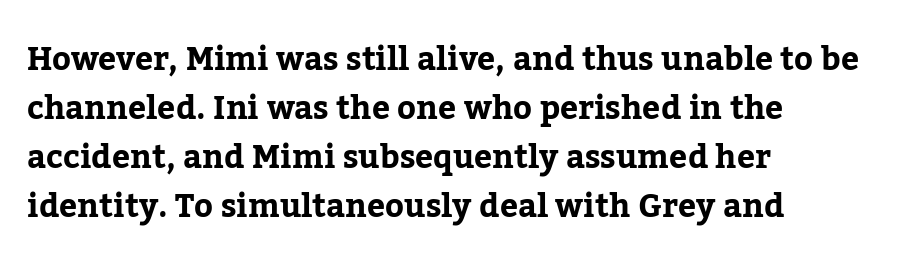
The passage shown is not underscored anywhere. Yep, those are serifs on the letters. Baseline-to-baseline distance is the conventional proportion of letter height. The compositor pushed each line to the left boundary. The rendering keeps characters at their native spacing.
